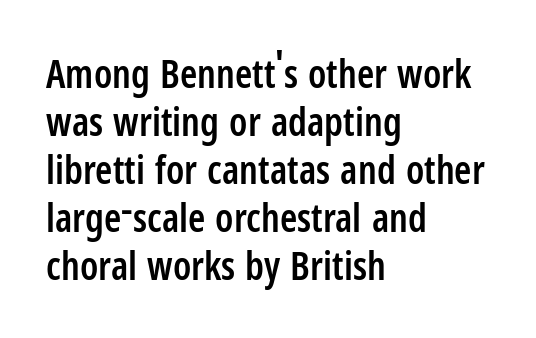
The passage shown is not underscored anywhere. Think of a printed novel: that variable character pitch is what you see here. Posture: upright roman. Emphasis by weight is partial: semibold. Unlike a traditional serif, this face leaves its strokes unadorned. Horizontal alignment here is leftward, the default for most running prose.
